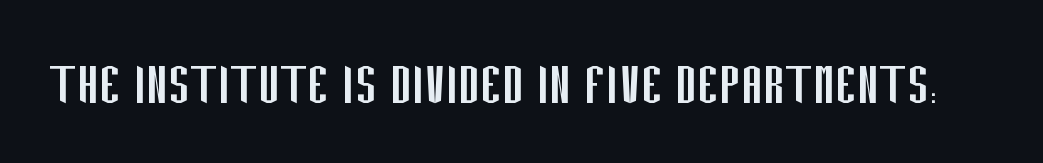
Unbolded letterforms with no extra heft. The typeface chosen for these lines omits serifs. The gaps between neighbouring characters are ordinary and unremarkable. Nope, not italic — everything's standing straight. Type without underlining. Think of a printed novel: that variable character pitch is what you see here.
